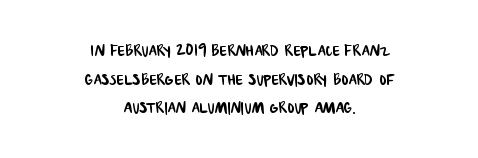
The image shows 21 px text type; set centered, normal line spacing (1.36x), normal letter spacing, not underlined.
